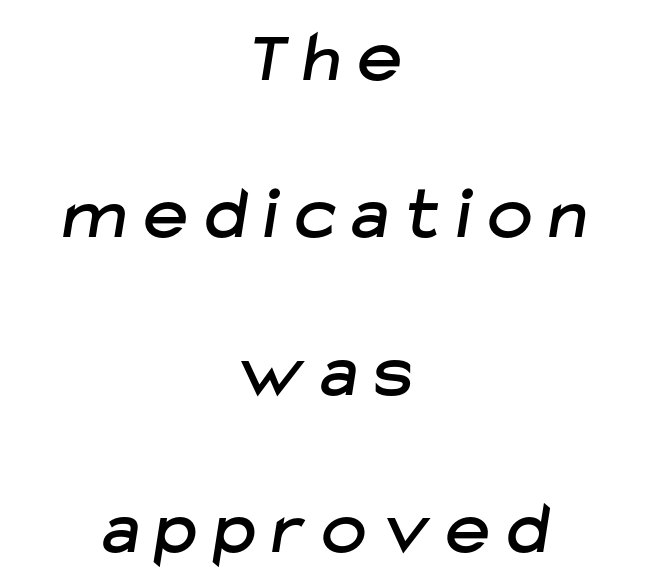
Q: Is the typeface a serif or a sans-serif typeface? A: Sans-serif.
Q: Is the text underlined? A: No.
Q: How is the paragraph aligned? A: Centered.
Q: Is the spacing between letters normal or unusually wide? A: Unusually wide.
Q: Is the spacing between lines tight, normal or loose? A: Loose.
Q: Width (condensed, normal, or wide)? A: Normal.
Q: Stroke contrast? A: Low.
Q: x-height? A: Medium.
Q: Monospaced? A: No.
